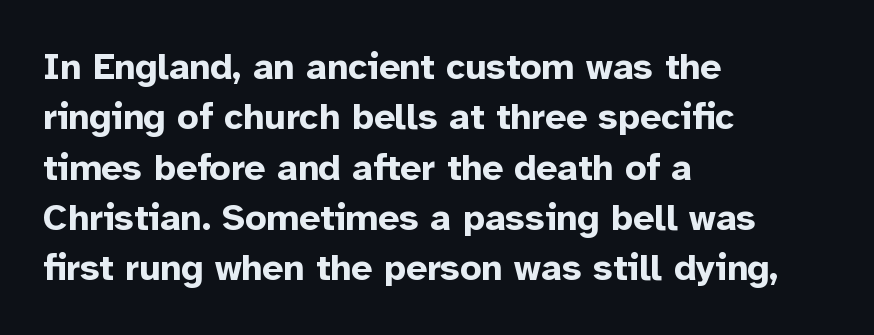
The image shows 37 px bold sans-serif type, upright; set left-aligned, normal line spacing (1.36x), normal letter spacing, not underlined; low stroke contrast and a medium x-height.
